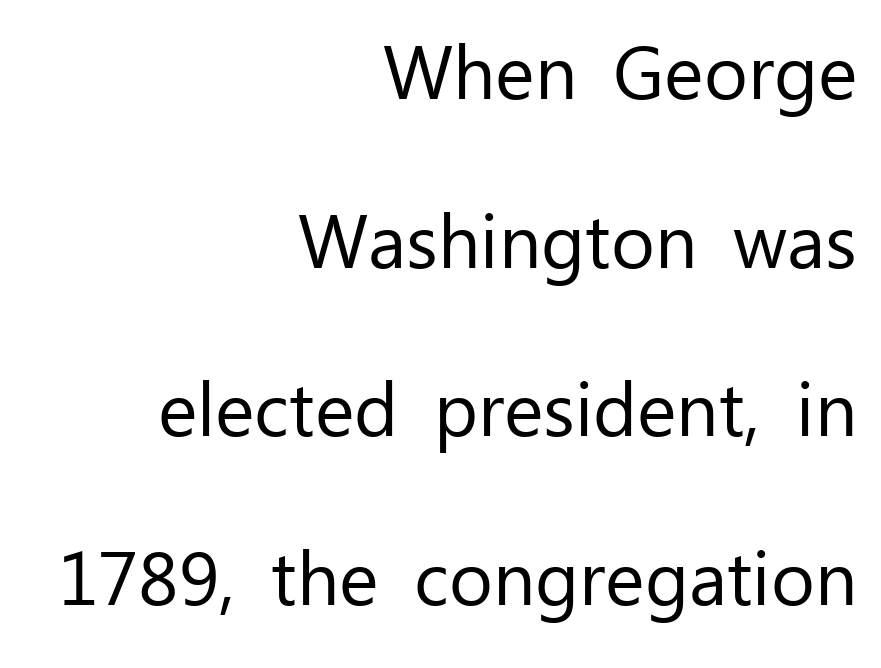
Q: Is the text bold? A: No.
Q: Is the text italic (slanted)? A: No, it is upright.
Q: Is the typeface a serif or a sans-serif typeface? A: Sans-serif.
Q: Is the text underlined? A: No.
Q: How is the paragraph aligned? A: Right-aligned.
Q: Is the spacing between letters normal or unusually wide? A: Normal.
Q: Is the spacing between lines tight, normal or loose? A: Loose.
Q: Width (condensed, normal, or wide)? A: Normal.
Q: Stroke contrast? A: Low.
Q: x-height? A: Medium.
Q: Monospaced? A: No.
